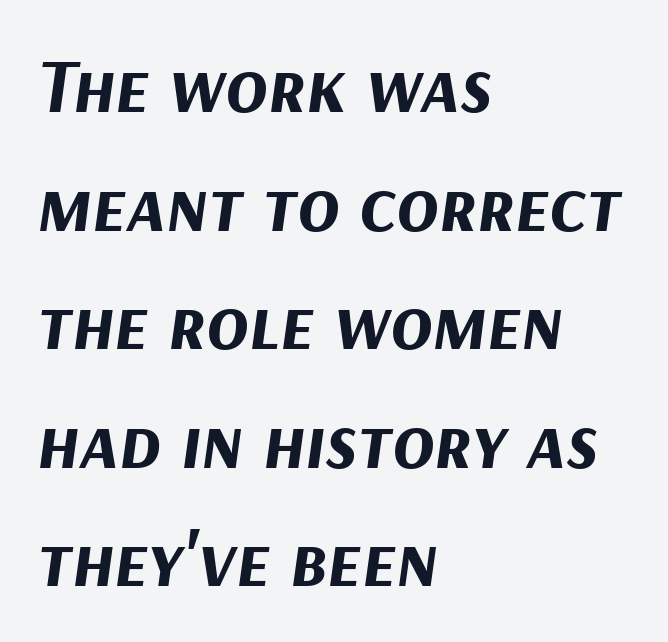
Q: Is the text bold? A: Yes.
Q: Is the text italic (slanted)? A: Yes, it leans right by about 9 degrees.
Q: Is the text underlined? A: No.
Q: How is the paragraph aligned? A: Left-aligned.
Q: Is the spacing between letters normal or unusually wide? A: Normal.
Q: Is the spacing between lines tight, normal or loose? A: Normal.
Q: Width (condensed, normal, or wide)? A: Normal.
Q: Stroke contrast? A: Medium.
Q: x-height? A: Medium.
Q: Monospaced? A: No.
